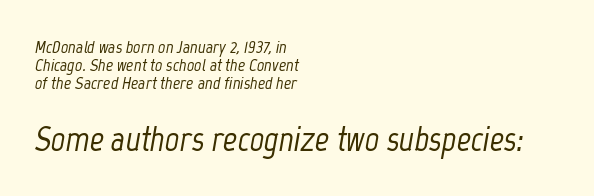
Varying glyph widths throughout — classic text-font behaviour. These lines huddle together more closely than default settings would place them. This rendering uses left alignment, leaving the right contour irregular. Slant detected: the letters are inclined. The space beneath each line is pristine and unruled.
